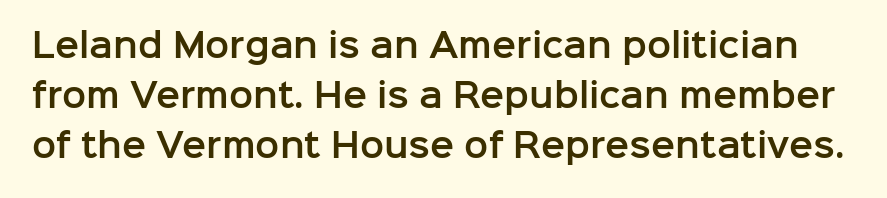
Look at the bottom of the vertical strokes: they stop flat, with no serifs. A bare baseline throughout the passage. The type sits square on the baseline with zero lean. Does extra space separate the letters? No, they use regular spacing. One glance says typical: line gaps are just what's usual. Character widths vary here, with narrow letters taking less room than wide ones.
